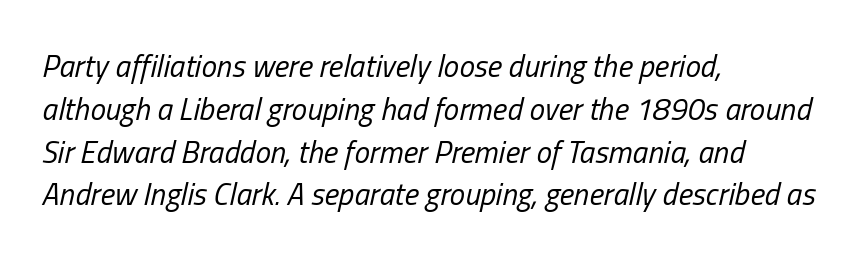
Q: Is the text bold? A: No.
Q: Is the text italic (slanted)? A: Yes, it leans right by about 13 degrees.
Q: Is the text underlined? A: No.
Q: How is the paragraph aligned? A: Left-aligned.
Q: Is the spacing between letters normal or unusually wide? A: Normal.
Q: Is the spacing between lines tight, normal or loose? A: Normal.
Q: Width (condensed, normal, or wide)? A: Condensed.
Q: Stroke contrast? A: Low.
Q: x-height? A: Medium.
Q: Monospaced? A: No.
